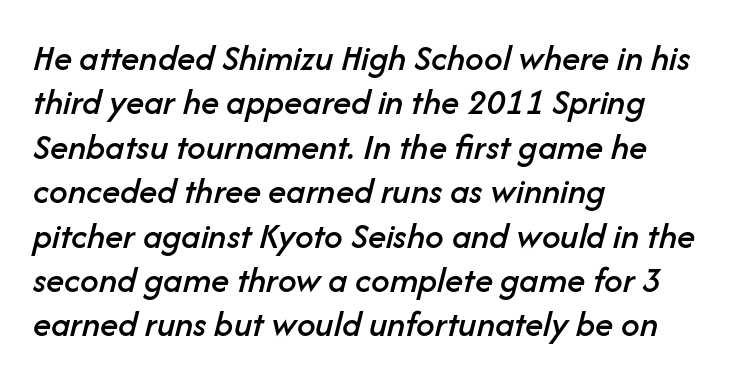
{"italic": "yes", "lean": "right", "slant_degrees": 14, "width": "normal", "stroke_contrast": "low", "x_height": "medium", "monospaced": "no", "underline": "no", "align": "left", "line_spacing_ratio": 1.2, "letter_spacing": "normal", "letter_spacing_em": 0.0, "glyph_px": 37}
